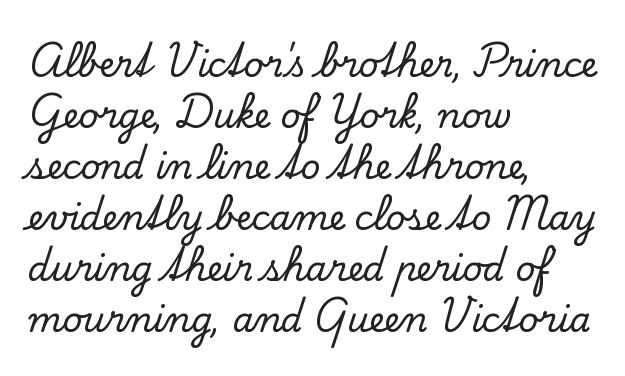
Q: Is the text italic (slanted)? A: Yes.
Q: Is the typeface a serif or a sans-serif typeface? A: Serif.
Q: Is the text underlined? A: No.
Q: How is the paragraph aligned? A: Left-aligned.
Q: Is the spacing between letters normal or unusually wide? A: Normal.
Q: Is the spacing between lines tight, normal or loose? A: Normal.
Q: Width (condensed, normal, or wide)? A: Normal.
Q: Stroke contrast? A: Low.
Q: x-height? A: Small.
Q: Monospaced? A: No.
